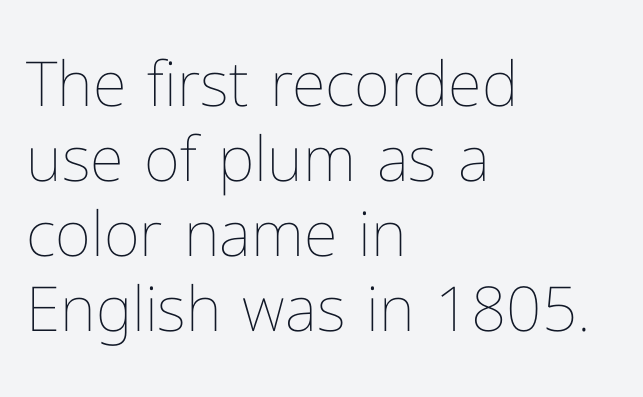
Each word holds together tightly as a unit, with standard inter-letter gaps. Varying glyph widths throughout — classic text-font behaviour. Characters remain perfectly vertical along every line. Descenders hang freely into open space. Weight: regular or lighter. These lines stack with their left ends in a neat column.
